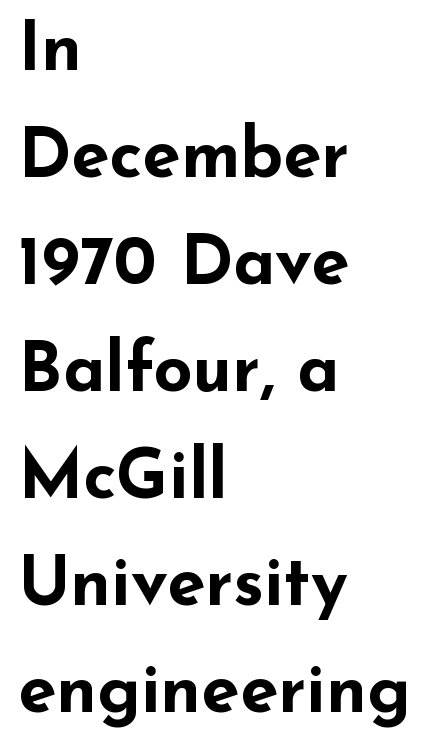
The image shows 69 px bold, wide sans-serif type, upright; set left-aligned, normal line spacing (1.55x), normal letter spacing, not underlined; low stroke contrast and a small x-height.
